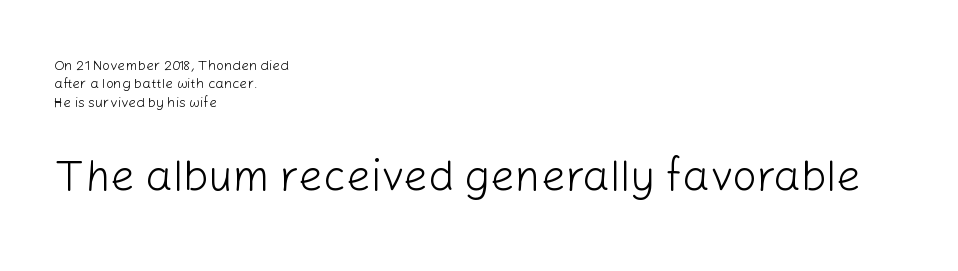
{"serif": "no", "italic": "no", "bold": "no", "weight": "light", "width": "normal", "stroke_contrast": "low", "x_height": "medium", "monospaced": "no", "underline": "no", "align": "left", "line_spacing": "normal", "line_spacing_ratio": 1.31, "letter_spacing": "normal", "letter_spacing_em": 0.0, "larger_block": "second", "size_ratio": 3.07, "glyph_px": 43}
